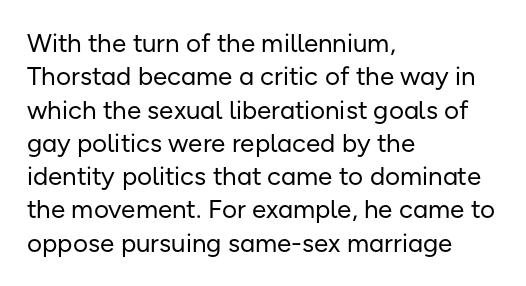
Compared with typical paragraphs, the rows here are spaced about the same. The letters stand straight up with perfectly vertical stems. Short and long lines alike share a common starting point at left. Is the stroke heavy? The answer is a plain regular-or-lighter. In terms of letterspacing, this is plain default setting. Just letters on the line, the space beneath them empty.
